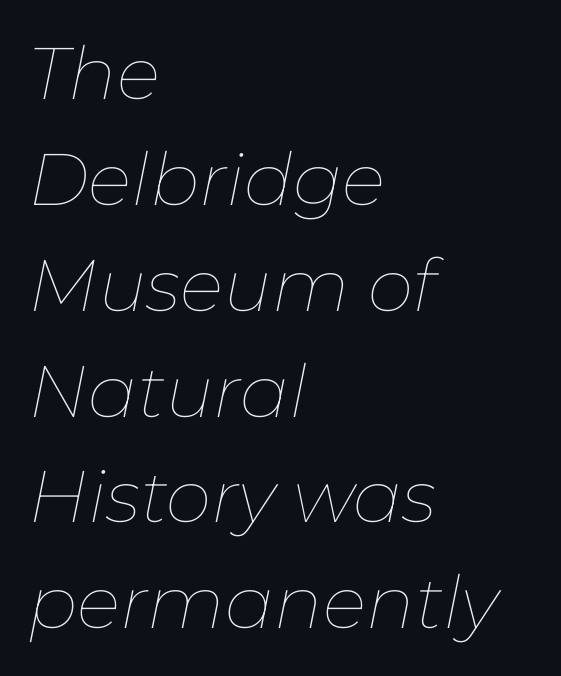
The image shows 73 px thin type, italic (leaning right); set left-aligned, normal line spacing (1.45x), normal letter spacing, not underlined; low stroke contrast and a medium x-height.
